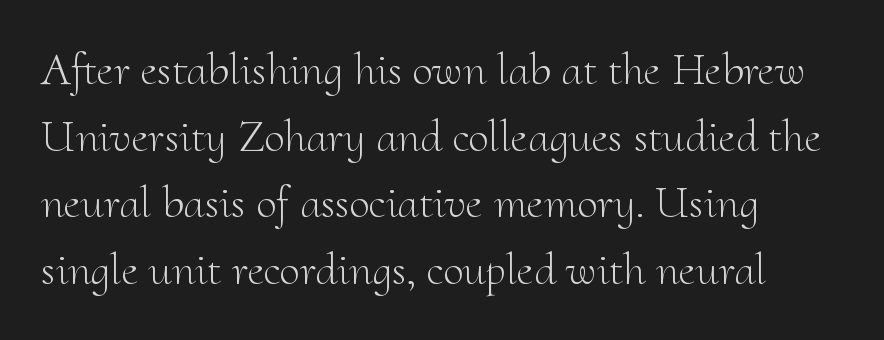
{"serif": "yes", "italic": "no", "bold": "no", "weight": "light", "width": "normal", "stroke_contrast": "medium", "x_height": "small", "monospaced": "no", "underline": "no", "align": "left", "line_spacing": "normal", "line_spacing_ratio": 1.45, "letter_spacing": "normal", "letter_spacing_em": 0.0, "glyph_px": 46}
